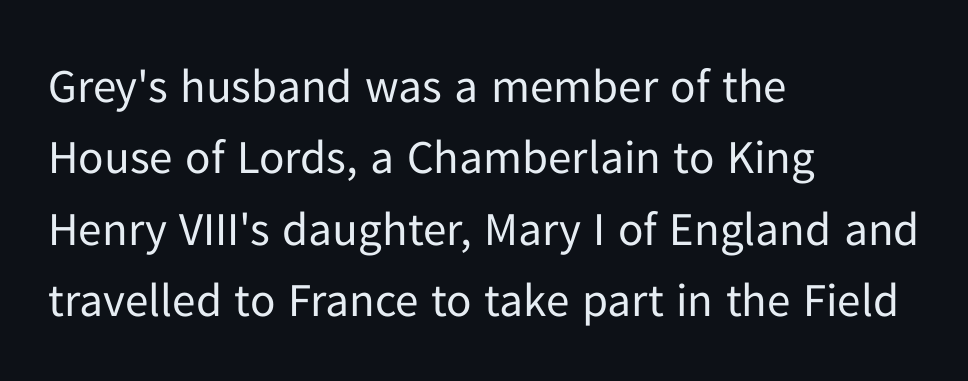
The image shows 47 px regular-weight sans-serif type, upright; set left-aligned, normal line spacing (1.52x), normal letter spacing, not underlined; low stroke contrast and a medium x-height.
